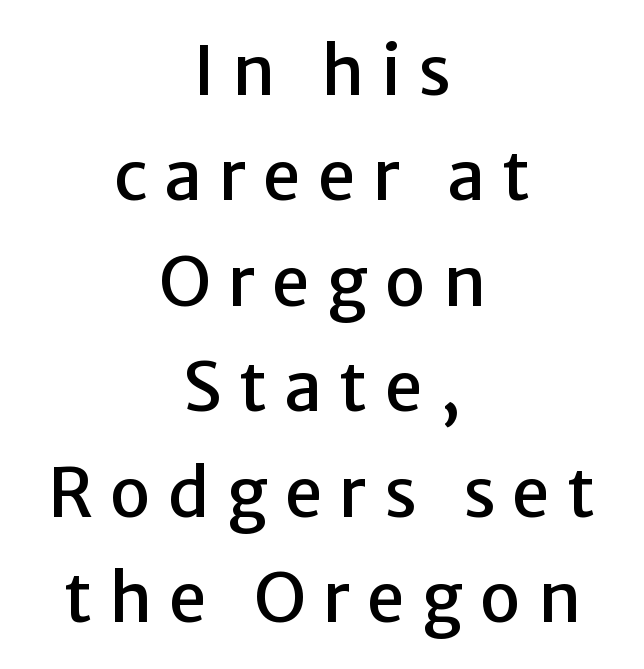
The image shows 68 px sans-serif type, upright; set centered, normal line spacing (1.55x), unusually wide letter spacing (+0.25 em), not underlined; low stroke contrast and a medium x-height.
